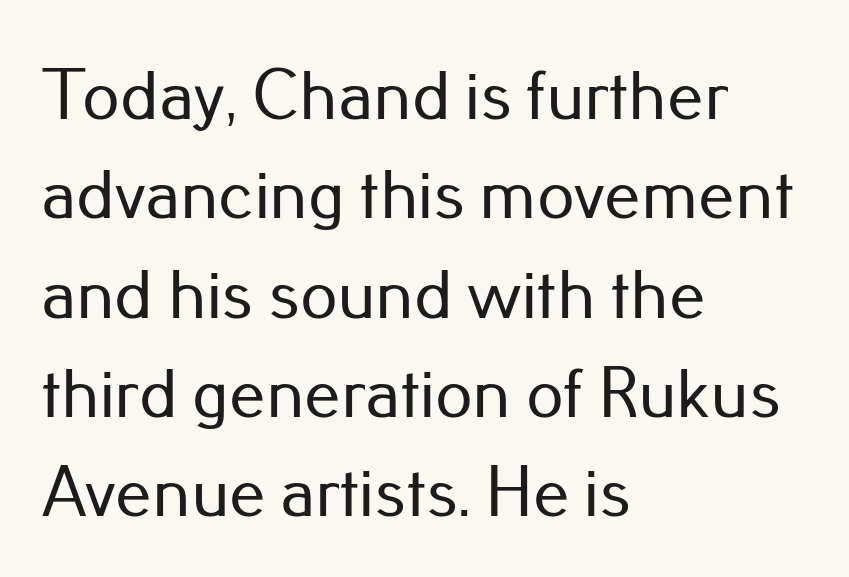
Posture: straight, roman, zero tilt. Anything drawn beneath the words? Only blank space. How are the letters spaced? Ordinarily, with no added tracking. Typographically, this falls in the sans-serif category. Looks like regular typesetting: each glyph gets only the width it needs.
